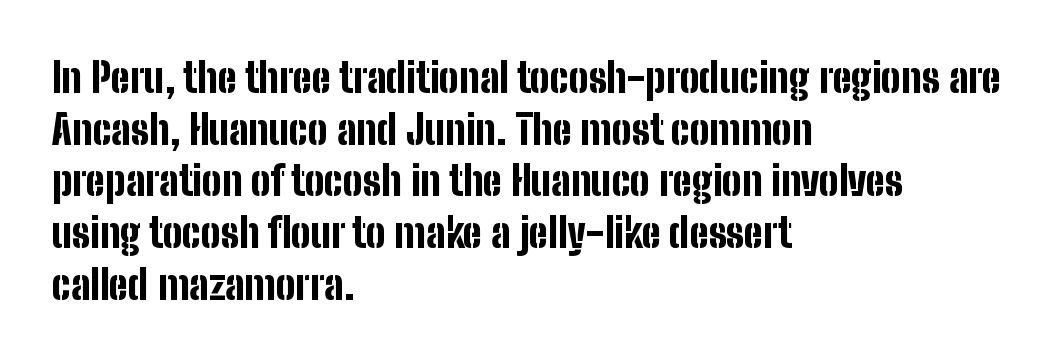
Q: Is the text bold? A: Yes.
Q: Is the text italic (slanted)? A: No, it is upright.
Q: Is the typeface a serif or a sans-serif typeface? A: Sans-serif.
Q: Is the text underlined? A: No.
Q: How is the paragraph aligned? A: Left-aligned.
Q: Is the spacing between letters normal or unusually wide? A: Normal.
Q: Is the spacing between lines tight, normal or loose? A: Normal.
Q: Width (condensed, normal, or wide)? A: Condensed.
Q: Stroke contrast? A: Low.
Q: x-height? A: Medium.
Q: Monospaced? A: No.
